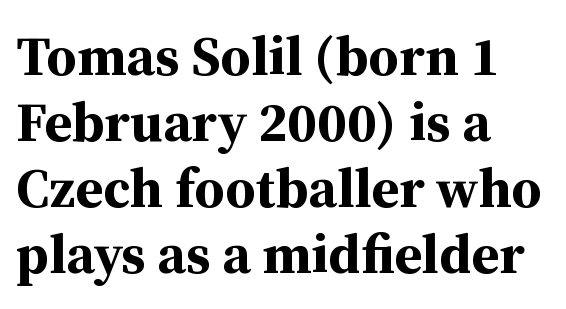
Casual observation: everything's shoved over to the left. The gap between lines stays unmarked. The glyphs in this specimen are seriffed. The letters stand upright; this is a roman face. Spacing between characters is what you'd get straight out of the box.
